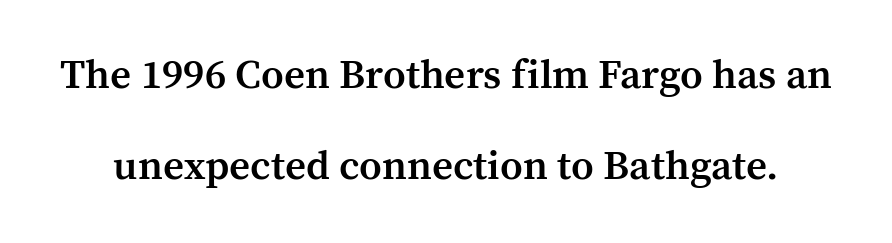
Caption: standard tracking, unaltered. These lines are composed in type with serifs. Here the designer chose a conventional face with non-uniform glyph widths. When letters stand straight like this, we call the style roman or upright.
